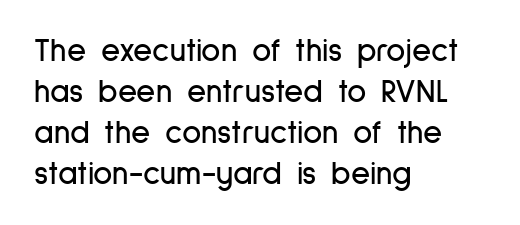
The image shows 33 px condensed sans-serif type, upright; set left-aligned, line spacing 1.24x, normal letter spacing, not underlined; low stroke contrast and a medium x-height.
